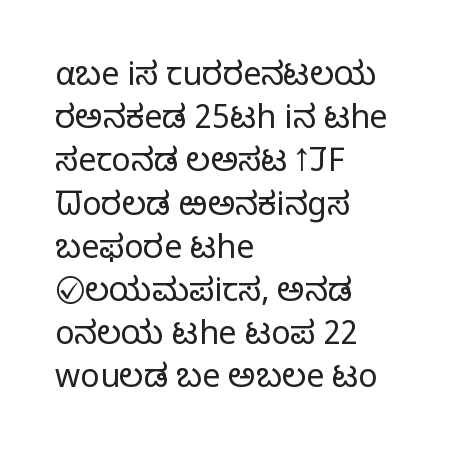
Ink coverage per letter is moderate at most. This sample uses a sans-serif face. This is the regular roman posture of the typeface. Just letters on the line, the space beneath them empty. Quick note: interline space is typical.
